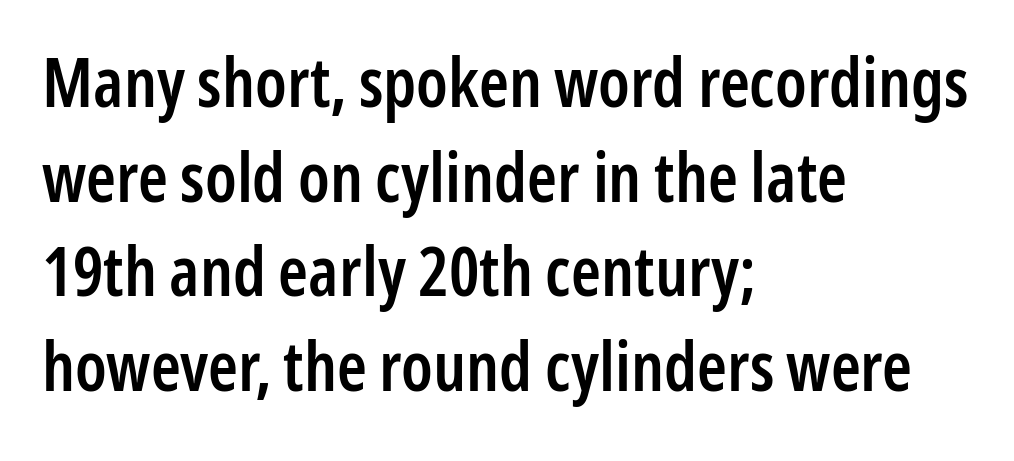
The image shows 68 px semibold, condensed sans-serif type, upright; set left-aligned, normal line spacing (1.39x), normal letter spacing, not underlined; low stroke contrast and a medium x-height.
